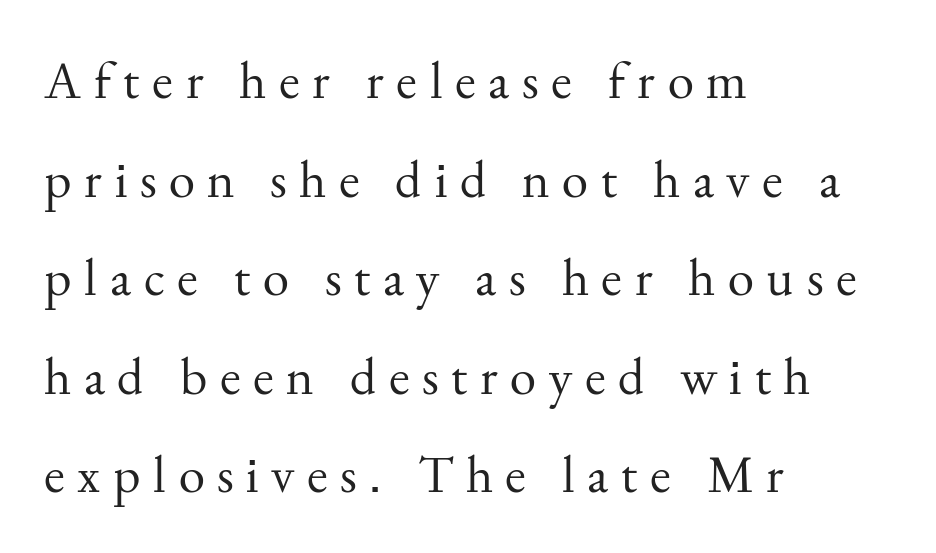
The image shows 53 px regular-weight serif type, upright; set left-aligned, line spacing 1.86x, unusually wide letter spacing (+0.24 em), not underlined; medium stroke contrast and a small x-height.
